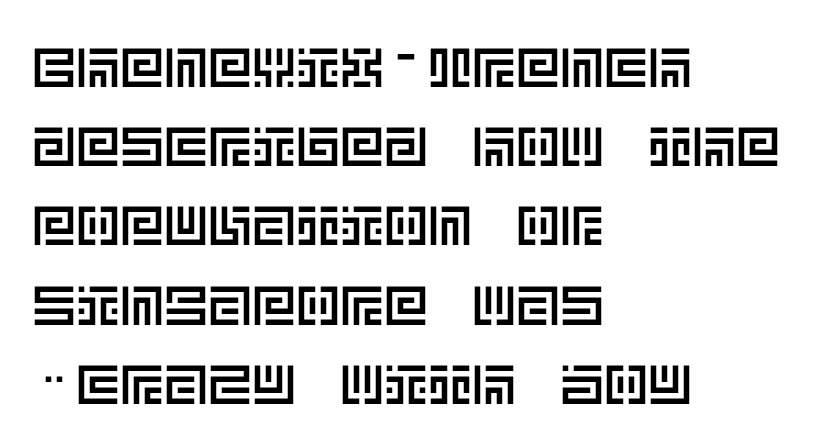
Q: Is the text italic (slanted)? A: No, it is upright.
Q: Is the text underlined? A: No.
Q: How is the paragraph aligned? A: Left-aligned.
Q: Is the spacing between letters normal or unusually wide? A: Normal.
Q: Is the spacing between lines tight, normal or loose? A: Normal.
Q: Width (condensed, normal, or wide)? A: Normal.
Q: x-height? A: Large.
